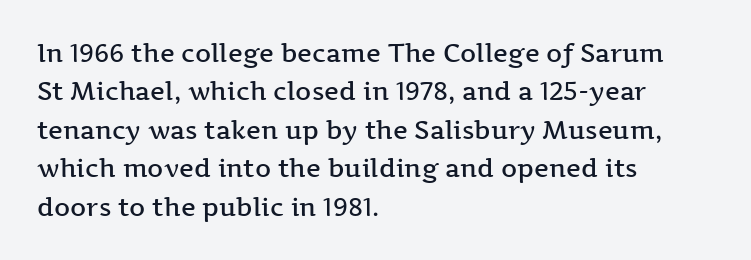
Q: Is the text bold? A: Semi-bold.
Q: Is the text italic (slanted)? A: No, it is upright.
Q: Is the text underlined? A: No.
Q: How is the paragraph aligned? A: Left-aligned.
Q: Is the spacing between letters normal or unusually wide? A: Normal.
Q: Is the spacing between lines tight, normal or loose? A: Normal.
